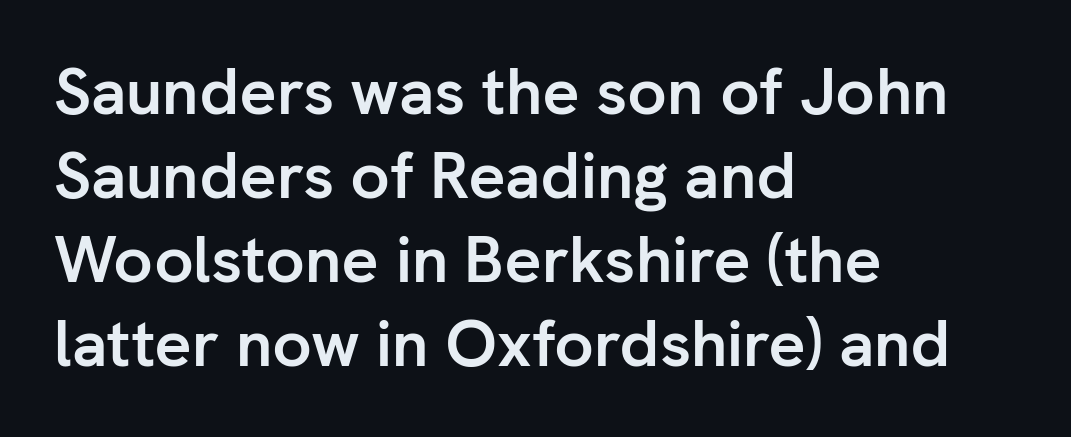
Q: Is the text bold? A: Yes.
Q: Is the text italic (slanted)? A: No, it is upright.
Q: Is the typeface a serif or a sans-serif typeface? A: Sans-serif.
Q: Is the text underlined? A: No.
Q: How is the paragraph aligned? A: Left-aligned.
Q: Is the spacing between letters normal or unusually wide? A: Normal.
Q: Is the spacing between lines tight, normal or loose? A: Normal.
Q: Width (condensed, normal, or wide)? A: Normal.
Q: Stroke contrast? A: Low.
Q: x-height? A: Medium.
Q: Monospaced? A: No.
